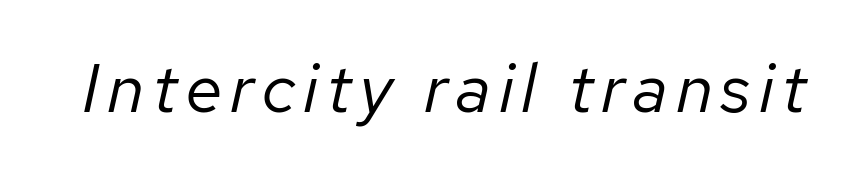
The image shows 69 px regular-weight type, italic (leaning right); set not underlined; low stroke contrast and a medium x-height.
